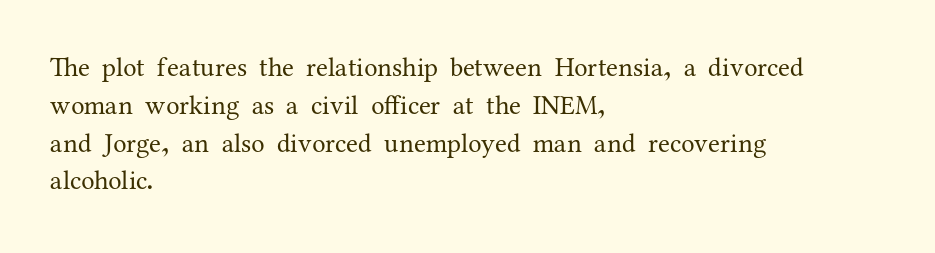
{"italic": "no", "bold": "no", "underline": "no", "align": "left", "line_spacing": "normal", "line_spacing_ratio": 1.4, "letter_spacing": "normal", "letter_spacing_em": 0.0, "glyph_px": 27}
